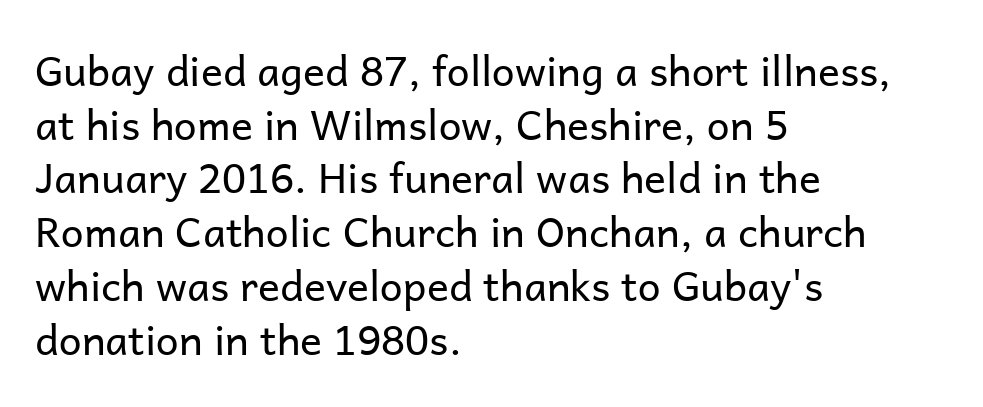
{"serif": "no", "italic": "no", "bold": "no", "weight": "regular", "width": "normal", "stroke_contrast": "low", "x_height": "medium", "monospaced": "no", "underline": "no", "align": "left", "line_spacing": "normal", "line_spacing_ratio": 1.31, "letter_spacing": "normal", "letter_spacing_em": 0.0, "glyph_px": 41}
